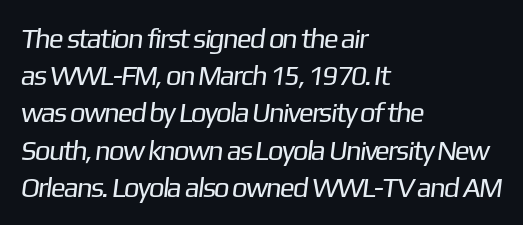
Q: Is the text bold? A: No.
Q: Is the typeface a serif or a sans-serif typeface? A: Sans-serif.
Q: Is the text underlined? A: No.
Q: How is the paragraph aligned? A: Left-aligned.
Q: Is the spacing between letters normal or unusually wide? A: Normal.
Q: Is the spacing between lines tight, normal or loose? A: Normal.
Q: Width (condensed, normal, or wide)? A: Normal.
Q: Stroke contrast? A: Low.
Q: x-height? A: Medium.
Q: Monospaced? A: No.
